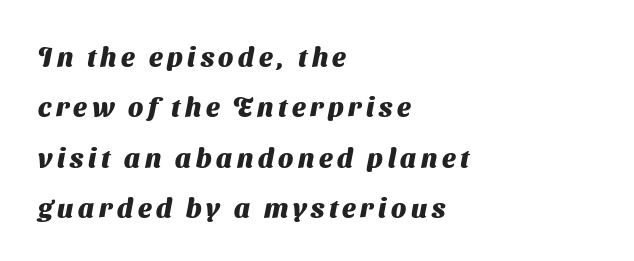
If you drew a ruler down the left edge, every line would touch it. Weight check: bold — yes, fully. This rendering features lettering with no underline.
